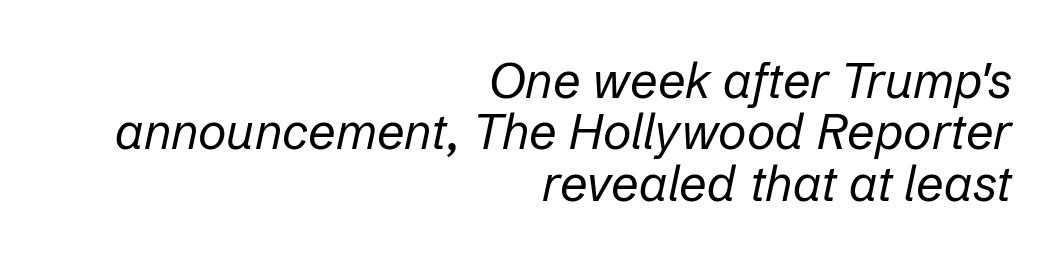
Q: Is the text bold? A: No.
Q: Is the text italic (slanted)? A: Yes, it leans right by about 12 degrees.
Q: Is the text underlined? A: No.
Q: How is the paragraph aligned? A: Right-aligned.
Q: Is the spacing between letters normal or unusually wide? A: Normal.
Q: Is the spacing between lines tight, normal or loose? A: Tight.
Q: Width (condensed, normal, or wide)? A: Normal.
Q: Stroke contrast? A: Low.
Q: x-height? A: Medium.
Q: Monospaced? A: No.
